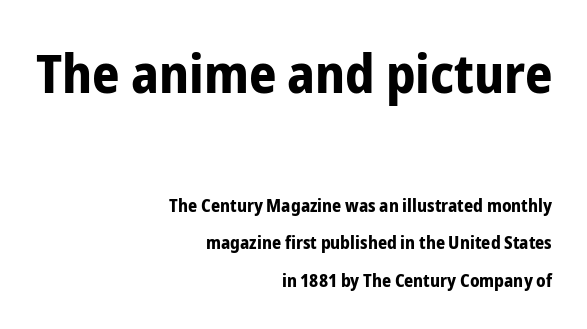
{"serif": "no", "italic": "no", "bold": "yes", "weight": "bold", "width": "condensed", "stroke_contrast": "low", "x_height": "medium", "monospaced": "no", "underline": "no", "align": "right", "line_spacing": "loose", "line_spacing_ratio": 2.1, "letter_spacing": "normal", "letter_spacing_em": 0.0, "larger_block": "first", "size_ratio": 3.0, "glyph_px": 54}
